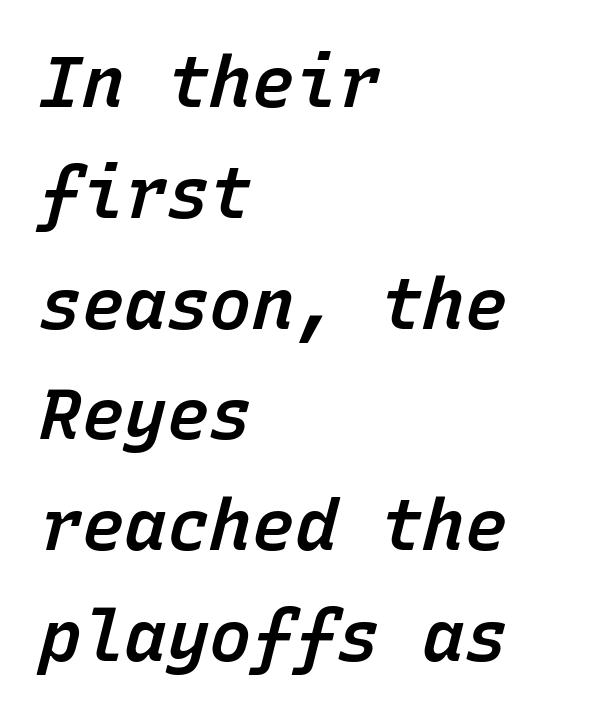
{"italic": "yes", "lean": "right", "slant_degrees": 15, "bold": "semi", "weight": "semibold", "width": "normal", "stroke_contrast": "low", "x_height": "medium", "monospaced": "yes", "underline": "no", "align": "left", "line_spacing": "normal", "line_spacing_ratio": 1.56, "letter_spacing": "normal", "letter_spacing_em": 0.0, "glyph_px": 71}
